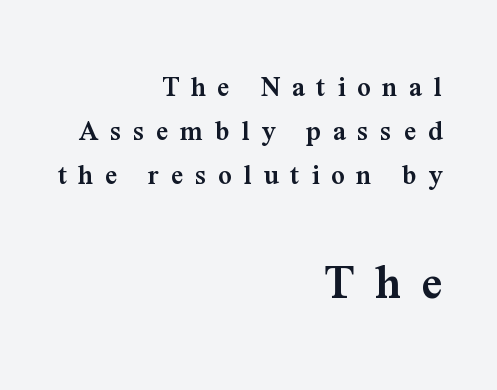
The image shows 52 px semibold serif type, upright; set right-aligned, normal line spacing (1.46x), unusually wide letter spacing (+0.39 em), not underlined; the second (bottom) block is 1.73x larger; medium stroke contrast and a medium x-height.
